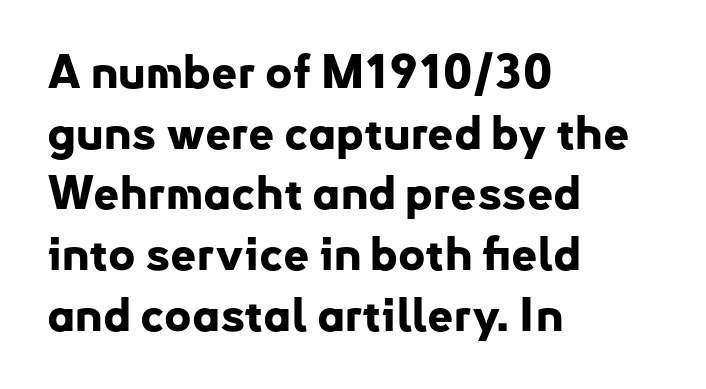
The words here are not underlined. Nothing unusual about the tracking: characters are spaced as the font intends. Check where the strokes stop: nothing finishes them off — pure sans. In terms of leading, this rendering sits right in the middle.
